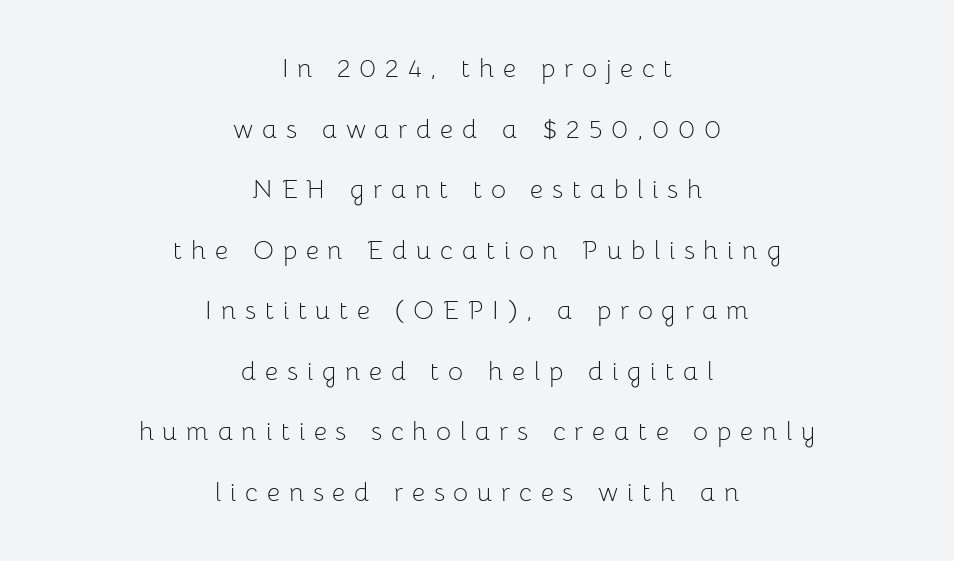
Underlining? Definitely not there. Heft: none added — not bold. Summary of vertical rhythm: relaxed, with wide interline spacing. Posture: straight, roman, zero tilt. Caption: expanded tracking, letters set apart. Horizontal alignment here is central, giving a formal, balanced look.
